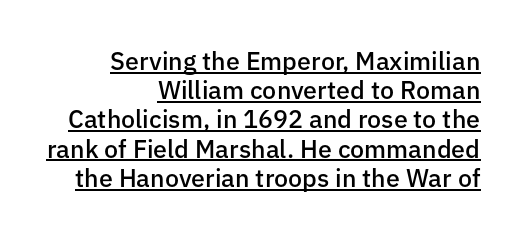
{"italic": "no", "bold": "semi", "underline": "yes", "align": "right", "line_spacing_ratio": 1.17, "letter_spacing": "normal", "letter_spacing_em": 0.0, "glyph_px": 25}
